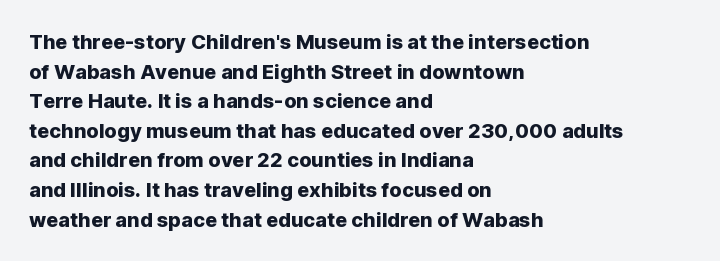
Q: Is the text italic (slanted)? A: No, it is upright.
Q: Is the text underlined? A: No.
Q: How is the paragraph aligned? A: Left-aligned.
Q: Is the spacing between letters normal or unusually wide? A: Normal.
Q: Is the spacing between lines tight, normal or loose? A: Normal.
